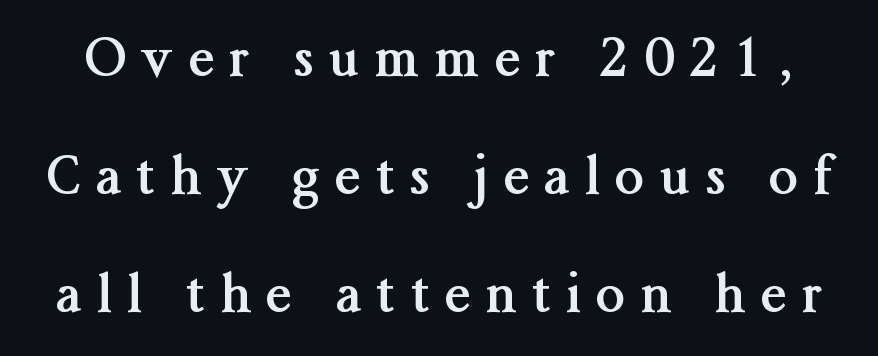
Q: Is the text bold? A: Yes.
Q: Is the text italic (slanted)? A: No, it is upright.
Q: Is the typeface a serif or a sans-serif typeface? A: Serif.
Q: Is the text underlined? A: No.
Q: Is the spacing between letters normal or unusually wide? A: Unusually wide.
Q: Is the spacing between lines tight, normal or loose? A: Loose.
Q: Width (condensed, normal, or wide)? A: Normal.
Q: Stroke contrast? A: Medium.
Q: x-height? A: Medium.
Q: Monospaced? A: No.
